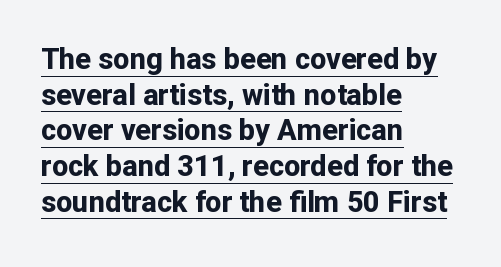
Q: Is the text bold? A: Yes.
Q: Is the text italic (slanted)? A: No, it is upright.
Q: Is the typeface a serif or a sans-serif typeface? A: Sans-serif.
Q: Is the text underlined? A: Yes.
Q: How is the paragraph aligned? A: Left-aligned.
Q: Is the spacing between letters normal or unusually wide? A: Normal.
Q: Width (condensed, normal, or wide)? A: Normal.
Q: Stroke contrast? A: Low.
Q: x-height? A: Medium.
Q: Monospaced? A: No.
